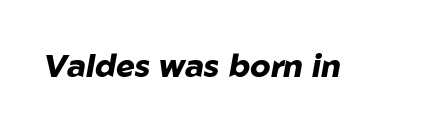
Q: Is the text bold? A: Yes.
Q: Is the text italic (slanted)? A: Yes, it leans right by about 10 degrees.
Q: Is the text underlined? A: No.
Q: Is the spacing between letters normal or unusually wide? A: Normal.
Q: Width (condensed, normal, or wide)? A: Normal.
Q: Stroke contrast? A: Low.
Q: x-height? A: Medium.
Q: Monospaced? A: No.
